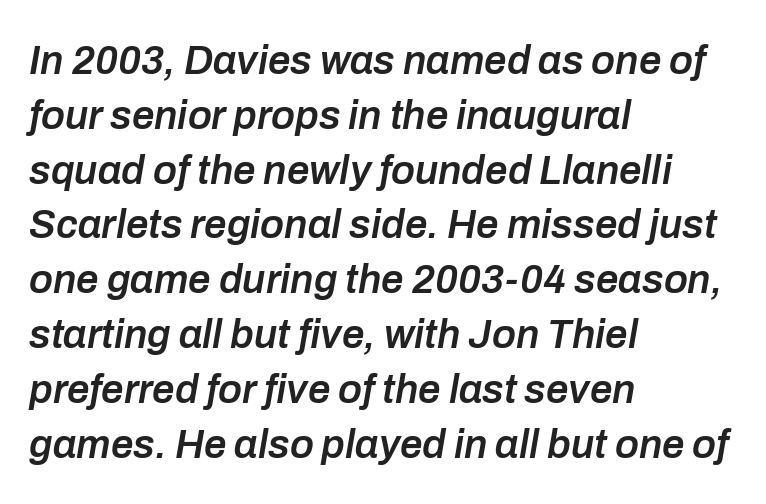
The image shows 40 px semibold type, italic (leaning right); set left-aligned, normal line spacing (1.37x), normal letter spacing, not underlined; low stroke contrast and a medium x-height.
